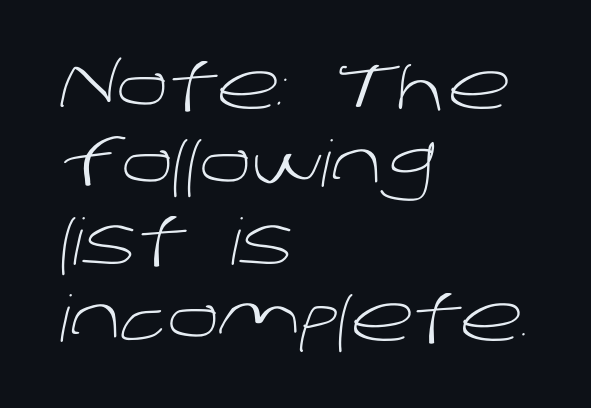
Q: Is the text bold? A: No.
Q: Is the typeface a serif or a sans-serif typeface? A: Sans-serif.
Q: Is the text underlined? A: No.
Q: How is the paragraph aligned? A: Left-aligned.
Q: Is the spacing between letters normal or unusually wide? A: Normal.
Q: Width (condensed, normal, or wide)? A: Normal.
Q: Stroke contrast? A: Low.
Q: x-height? A: Large.
Q: Monospaced? A: No.
